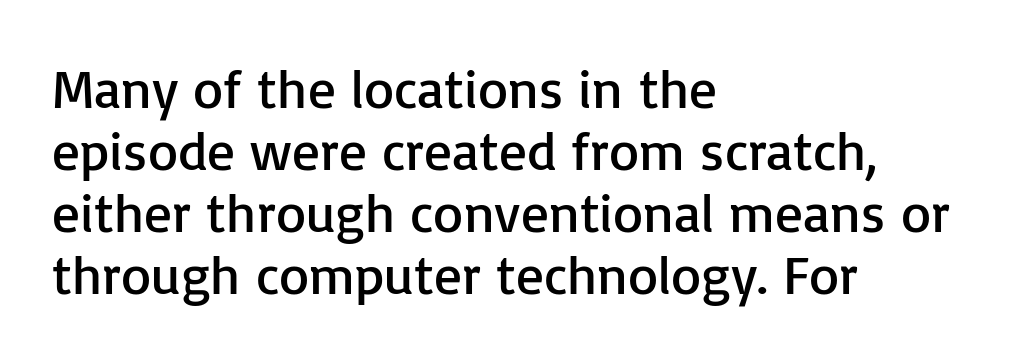
The image shows 55 px regular-weight sans-serif type, upright; set left-aligned, tight line spacing (1.13x), normal letter spacing, not underlined; low stroke contrast and a medium x-height.
